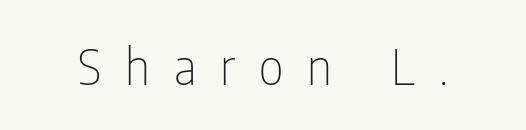
Q: Is the text bold? A: No.
Q: Is the text italic (slanted)? A: No, it is upright.
Q: Is the typeface a serif or a sans-serif typeface? A: Sans-serif.
Q: Is the text underlined? A: No.
Q: Is the spacing between letters normal or unusually wide? A: Unusually wide.
Q: Width (condensed, normal, or wide)? A: Condensed.
Q: Stroke contrast? A: Low.
Q: x-height? A: Medium.
Q: Monospaced? A: No.
